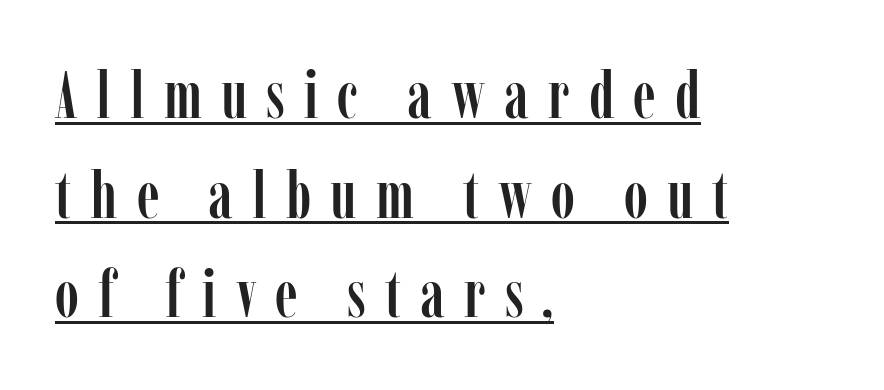
{"serif": "yes", "italic": "no", "width": "condensed", "stroke_contrast": "low", "x_height": "medium", "monospaced": "no", "underline": "yes", "align": "left", "line_spacing": "normal", "line_spacing_ratio": 1.51, "letter_spacing": "wide", "letter_spacing_em": 0.29, "glyph_px": 66}
